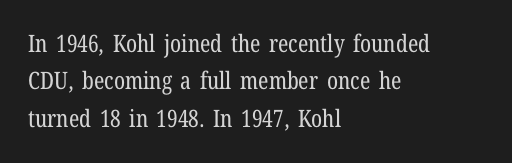
{"italic": "no", "bold": "no", "underline": "no", "align": "left", "line_spacing": "normal", "line_spacing_ratio": 1.56, "letter_spacing": "normal", "letter_spacing_em": 0.0, "glyph_px": 24}
